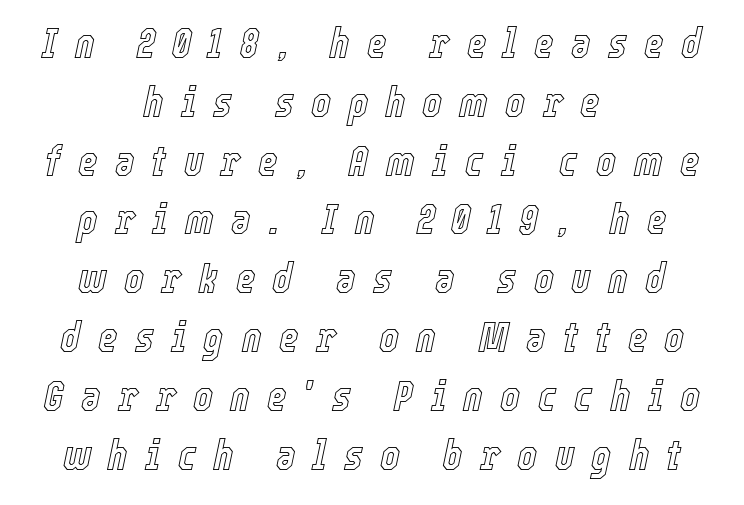
Q: Is the text italic (slanted)? A: Yes, it leans right by about 12 degrees.
Q: Is the text underlined? A: No.
Q: How is the paragraph aligned? A: Centered.
Q: Is the spacing between letters normal or unusually wide? A: Unusually wide.
Q: Is the spacing between lines tight, normal or loose? A: Normal.
Q: Width (condensed, normal, or wide)? A: Condensed.
Q: x-height? A: Medium.
Q: Monospaced? A: No.
